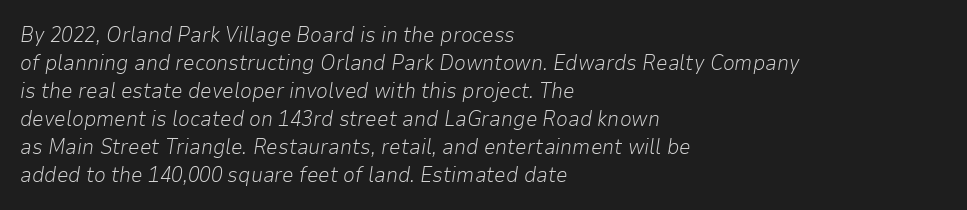
The rag falls on the right side of this text block. The strokes are not fattened; the text isn't bold. Rows of type keep a routine distance in the vertical direction. Letter spacing: default.
